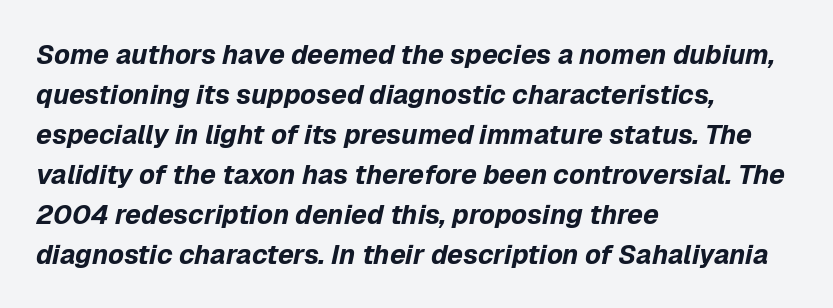
The letters sit at their default tracking, neither squeezed nor spread. Plain, unruled lines of type. Every character sits at an angle, as italics do. Pretty heavy lettering here — definitely bold. Rows of type keep a routine distance in the vertical direction.
